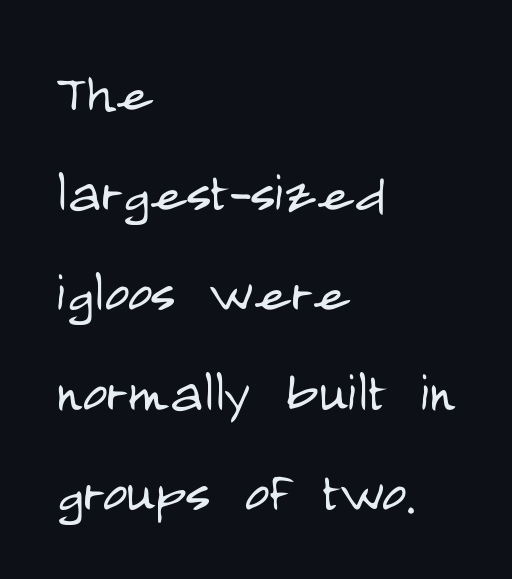
Vertical spacing — default. These lines keep a tight, regular rhythm from letter to letter. You can tell from the bare stems that sans-serif type was used. These lines are rendered in a variable-pitch font. The letters look calm and open, with moderate or lighter stems.
